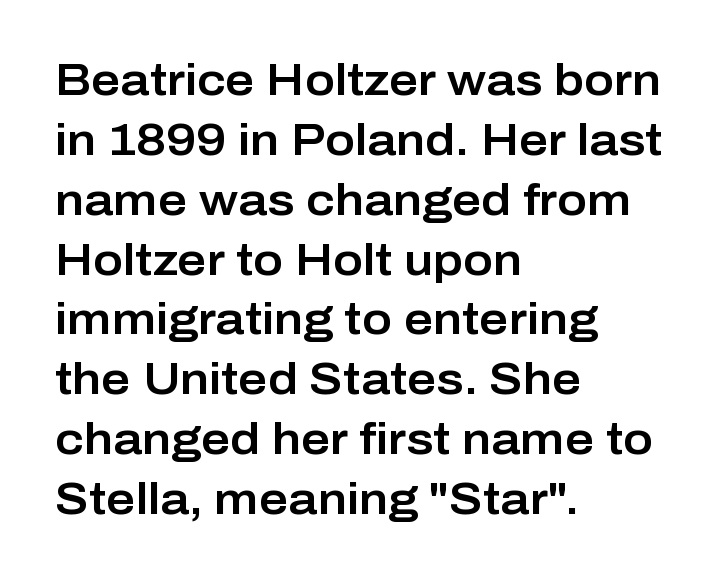
Alignment: flush left. The type family on display is of the sans-serif kind. A typesetter would call this leading conventional body-copy spacing. The letterforms sit shoulder to shoulder at normal distance. Nobody drew a line under any word here. Notice how the stems are strictly vertical — no italics here.
